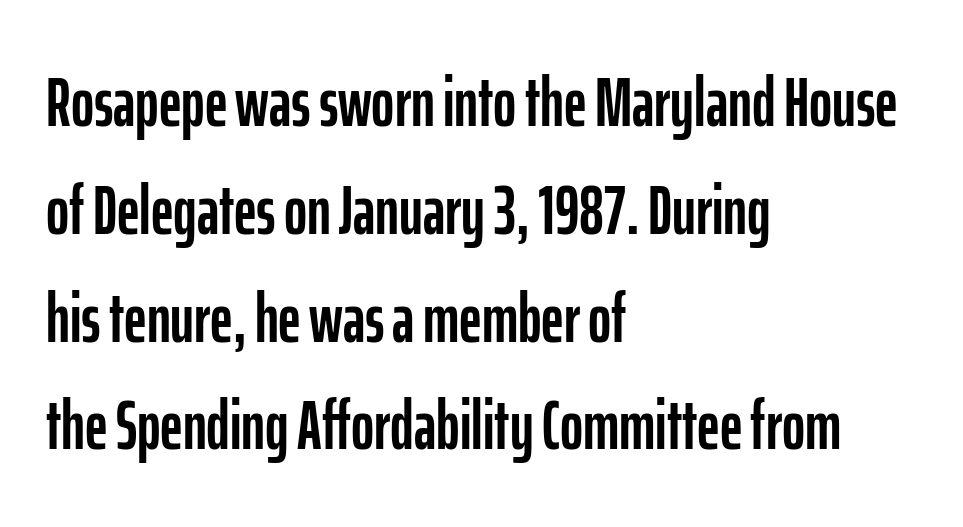
The image shows 70 px condensed sans-serif type, upright; set left-aligned, normal line spacing (1.54x), normal letter spacing, not underlined; low stroke contrast and a medium x-height.
